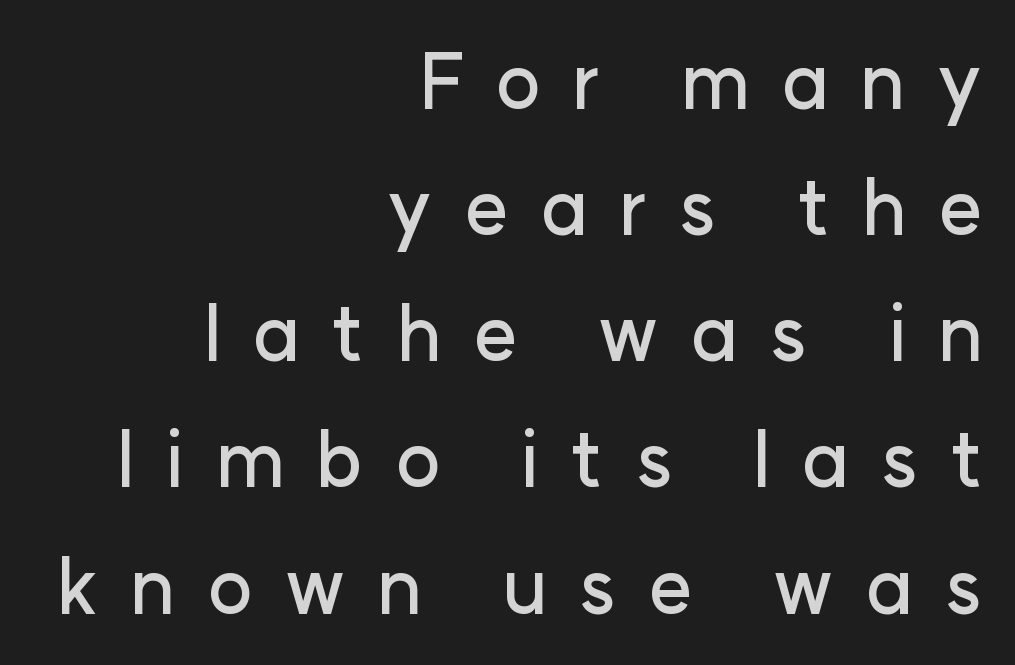
{"serif": "no", "italic": "no", "width": "normal", "stroke_contrast": "low", "x_height": "medium", "monospaced": "no", "underline": "no", "align": "right", "line_spacing": "normal", "line_spacing_ratio": 1.66, "letter_spacing": "wide", "letter_spacing_em": 0.41, "glyph_px": 76}
